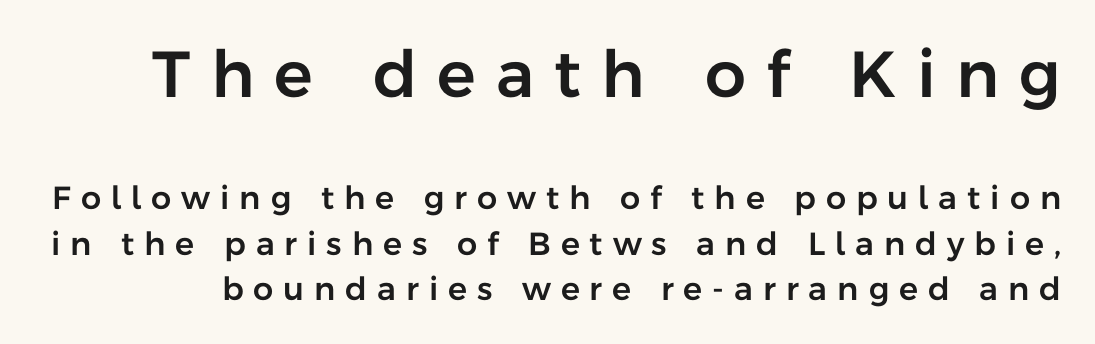
Q: Is the text italic (slanted)? A: No, it is upright.
Q: Is the typeface a serif or a sans-serif typeface? A: Sans-serif.
Q: Is the text underlined? A: No.
Q: Is the spacing between letters normal or unusually wide? A: Unusually wide.
Q: Is the spacing between lines tight, normal or loose? A: Normal.
Q: Which block of text is set in a larger size, the first (top) or the second (bottom)? A: The first (top) one.
Q: Width (condensed, normal, or wide)? A: Normal.
Q: Stroke contrast? A: Low.
Q: x-height? A: Medium.
Q: Monospaced? A: No.
